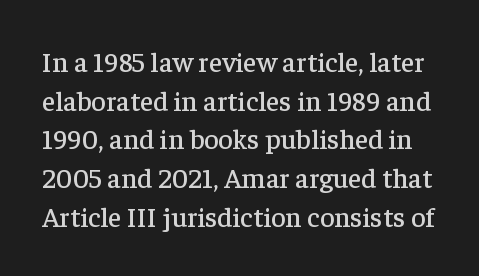
The horizontal fit of the characters is conventional and even. These lines are rendered in a variable-pitch font. Regarding serifs, this sample has them. Upright lettering throughout.
